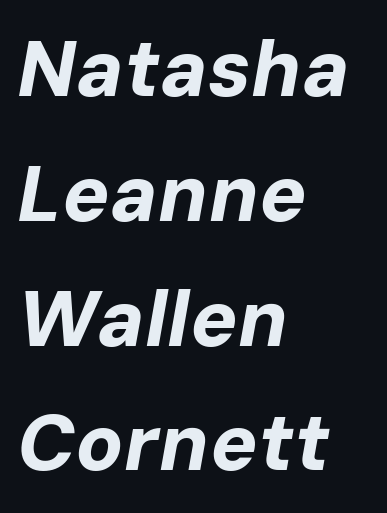
Q: Is the text bold? A: Yes.
Q: Is the text italic (slanted)? A: Yes, it leans right by about 10 degrees.
Q: Is the text underlined? A: No.
Q: How is the paragraph aligned? A: Left-aligned.
Q: Is the spacing between letters normal or unusually wide? A: Normal.
Q: Is the spacing between lines tight, normal or loose? A: Normal.
Q: Width (condensed, normal, or wide)? A: Normal.
Q: Stroke contrast? A: Low.
Q: x-height? A: Medium.
Q: Monospaced? A: No.
